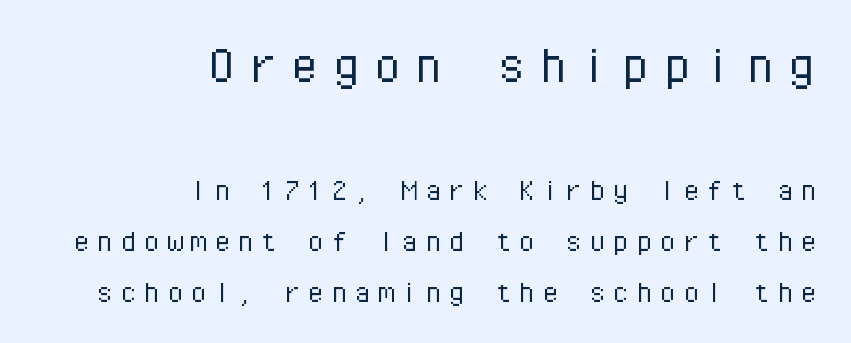
Only glyphs here, with clear space below each row. A flush-right, rag-left setting is used for this passage. The characters are drawn with everyday or finer stroke widths. A normal amount of white space separates one row of letters from the next. Monospaced: the letters line up in strict vertical columns.
